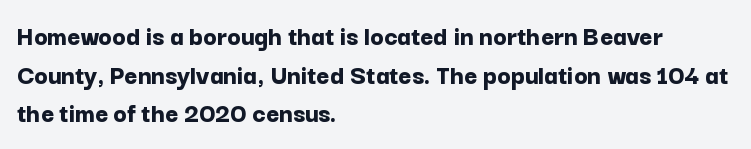
The image shows 28 px bold sans-serif type, upright; set left-aligned, normal line spacing (1.38x), normal letter spacing, not underlined; low stroke contrast and a medium x-height.
